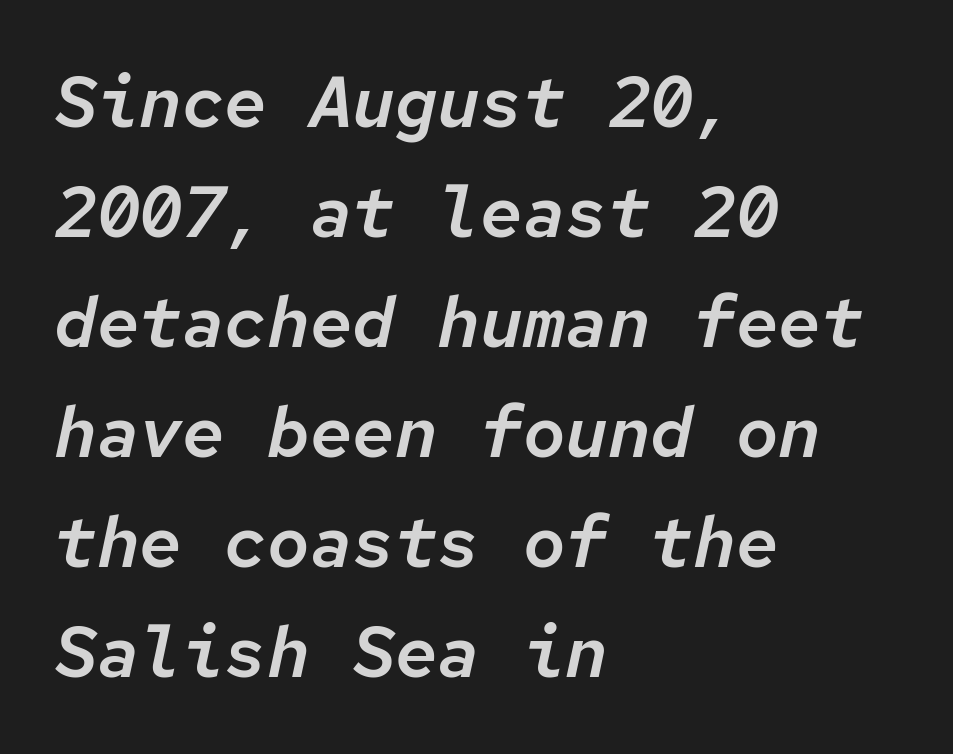
Plain, unruled lines of type. Each line starts at the same left margin while the right side varies. Default kerning and tracking; the words read as compact shapes. This sample uses an oblique cut, with every glyph tilted off the vertical. This sample has the even, mechanical cadence of fixed-width lettering. Horizontal bands of white between lines are of average thickness.
